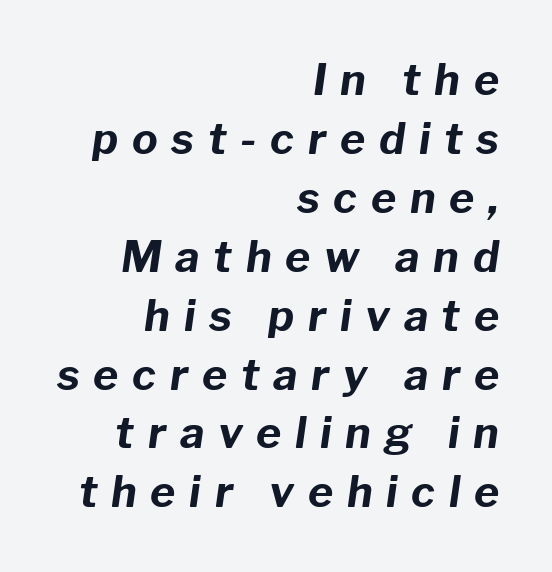
Q: Is the text bold? A: Yes.
Q: Is the text italic (slanted)? A: Yes, it leans right by about 8 degrees.
Q: Is the text underlined? A: No.
Q: How is the paragraph aligned? A: Right-aligned.
Q: Is the spacing between letters normal or unusually wide? A: Unusually wide.
Q: Is the spacing between lines tight, normal or loose? A: Normal.
Q: Width (condensed, normal, or wide)? A: Normal.
Q: Stroke contrast? A: Low.
Q: x-height? A: Medium.
Q: Monospaced? A: No.
